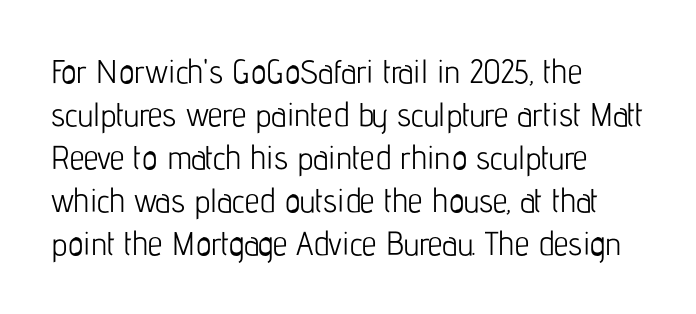
Proportional: the letters do not fall into vertical columns. Designer's note — italics off, roman on. This sample is left-justified, so line endings fall wherever the words run out. Beneath every word, the page is bare.
